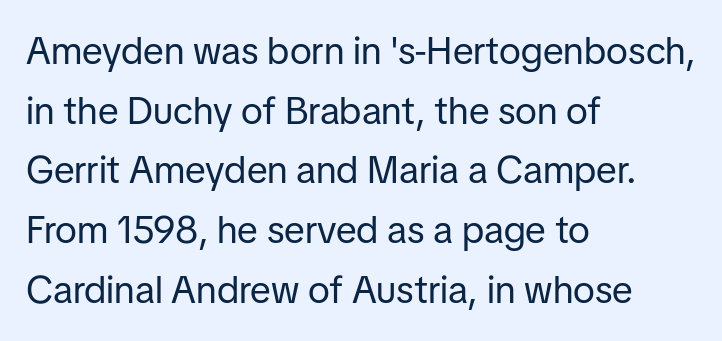
{"serif": "no", "italic": "no", "bold": "no", "weight": "regular", "width": "normal", "stroke_contrast": "low", "x_height": "medium", "monospaced": "no", "underline": "no", "align": "left", "line_spacing": "normal", "line_spacing_ratio": 1.57, "letter_spacing": "normal", "letter_spacing_em": 0.0, "glyph_px": 38}
